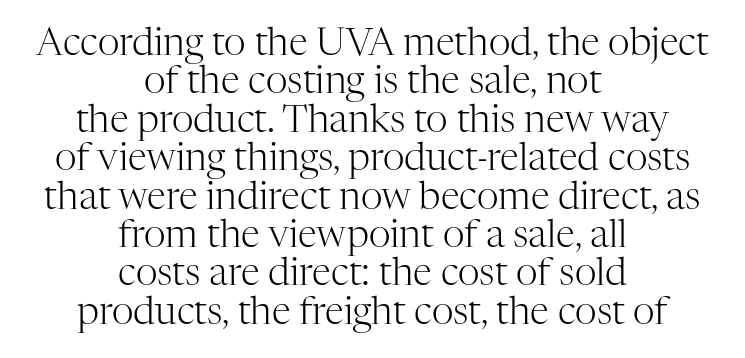
Q: Is the text bold? A: No.
Q: Is the text italic (slanted)? A: No, it is upright.
Q: Is the typeface a serif or a sans-serif typeface? A: Serif.
Q: Is the text underlined? A: No.
Q: How is the paragraph aligned? A: Centered.
Q: Is the spacing between letters normal or unusually wide? A: Normal.
Q: Is the spacing between lines tight, normal or loose? A: Tight.
Q: Width (condensed, normal, or wide)? A: Normal.
Q: Stroke contrast? A: High.
Q: x-height? A: Medium.
Q: Monospaced? A: No.
